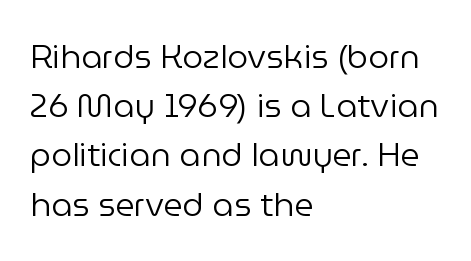
{"serif": "no", "italic": "no", "bold": "no", "weight": "regular", "width": "normal", "stroke_contrast": "low", "x_height": "medium", "monospaced": "no", "underline": "no", "align": "left", "line_spacing": "normal", "line_spacing_ratio": 1.49, "letter_spacing": "normal", "letter_spacing_em": 0.0, "glyph_px": 33}
